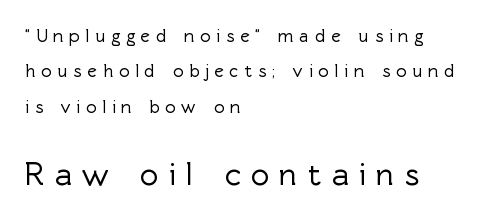
The image shows 32 px sans-serif type, upright; set left-aligned, loose line spacing (1.96x), unusually wide letter spacing (+0.32 em), not underlined; the second (bottom) block is 1.78x larger; a medium x-height.
